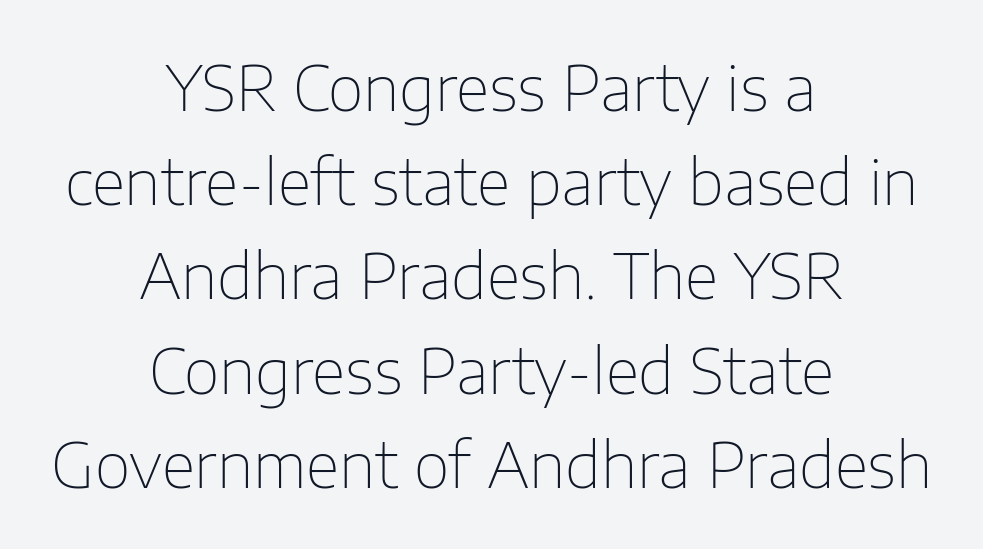
Q: Is the text bold? A: No.
Q: Is the text italic (slanted)? A: No, it is upright.
Q: Is the typeface a serif or a sans-serif typeface? A: Sans-serif.
Q: Is the text underlined? A: No.
Q: How is the paragraph aligned? A: Centered.
Q: Is the spacing between letters normal or unusually wide? A: Normal.
Q: Is the spacing between lines tight, normal or loose? A: Normal.
Q: Width (condensed, normal, or wide)? A: Normal.
Q: Stroke contrast? A: Low.
Q: x-height? A: Medium.
Q: Monospaced? A: No.
